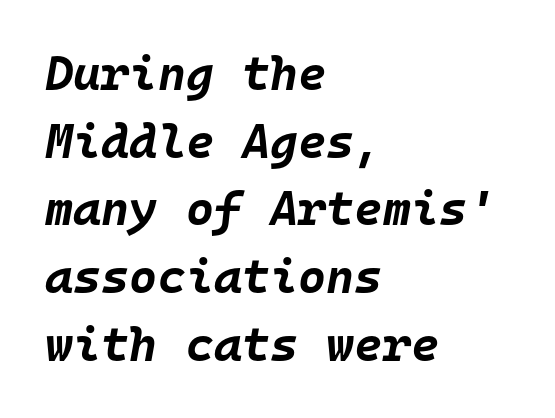
The image shows 48 px bold type, italic (leaning right), monospaced; set left-aligned, normal line spacing (1.41x), normal letter spacing, not underlined; low stroke contrast and a large x-height.
